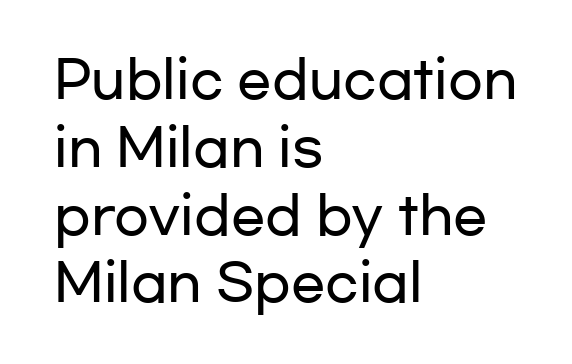
The image shows 51 px wide sans-serif type, upright; set left-aligned, normal line spacing (1.33x), normal letter spacing, not underlined; low stroke contrast and a medium x-height.
